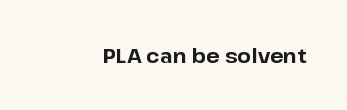
Q: Is the text bold? A: Yes.
Q: Is the text italic (slanted)? A: No, it is upright.
Q: Is the text underlined? A: No.
Q: Is the spacing between letters normal or unusually wide? A: Normal.
